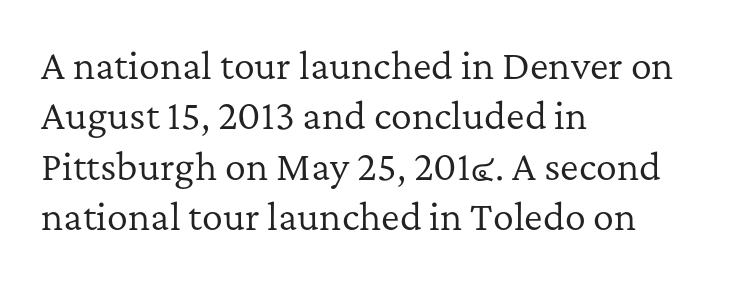
The image shows 35 px regular-weight serif type, upright; set left-aligned, normal line spacing (1.44x), normal letter spacing, not underlined; low stroke contrast and a medium x-height.
